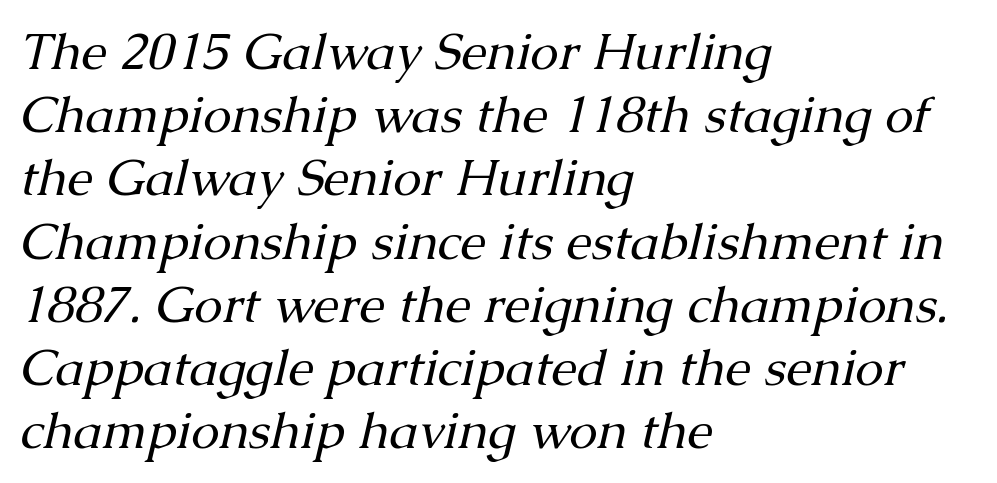
The image shows 51 px regular-weight serif type, italic (leaning right); set left-aligned, line spacing 1.24x, normal letter spacing, not underlined; medium stroke contrast and a medium x-height.
